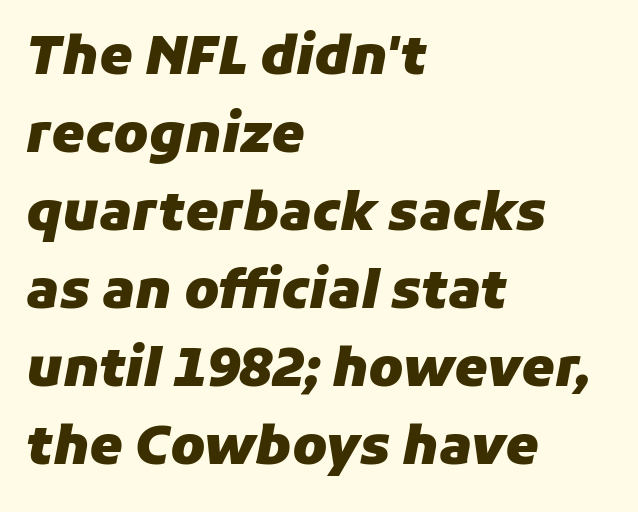
Q: Is the text bold? A: Yes.
Q: Is the text italic (slanted)? A: Yes, it leans right by about 11 degrees.
Q: Is the text underlined? A: No.
Q: How is the paragraph aligned? A: Left-aligned.
Q: Is the spacing between letters normal or unusually wide? A: Normal.
Q: Is the spacing between lines tight, normal or loose? A: Normal.
Q: Width (condensed, normal, or wide)? A: Normal.
Q: Stroke contrast? A: Low.
Q: x-height? A: Medium.
Q: Monospaced? A: No.
